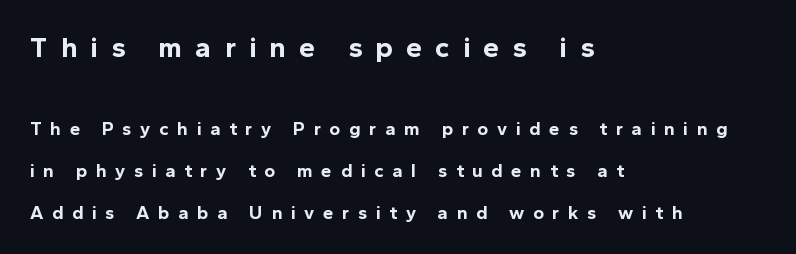
{"serif": "no", "italic": "no", "bold": "yes", "weight": "bold", "width": "normal", "x_height": "medium", "monospaced": "no", "underline": "no", "align": "left", "line_spacing": "loose", "line_spacing_ratio": 2.2, "letter_spacing": "wide", "letter_spacing_em": 0.45, "larger_block": "first", "size_ratio": 1.53, "glyph_px": 29}
